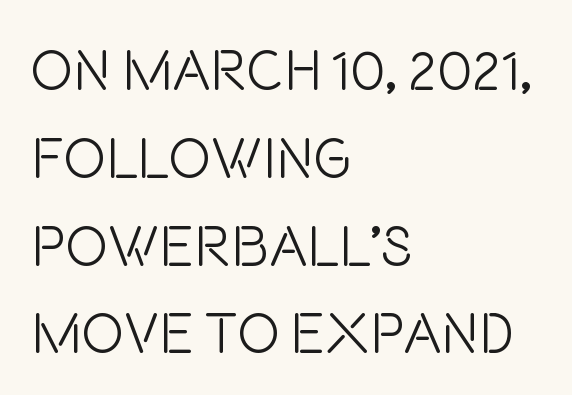
The image shows 57 px light, condensed sans-serif type, upright; set left-aligned, normal line spacing (1.54x), normal letter spacing, not underlined; low stroke contrast and a large x-height.
